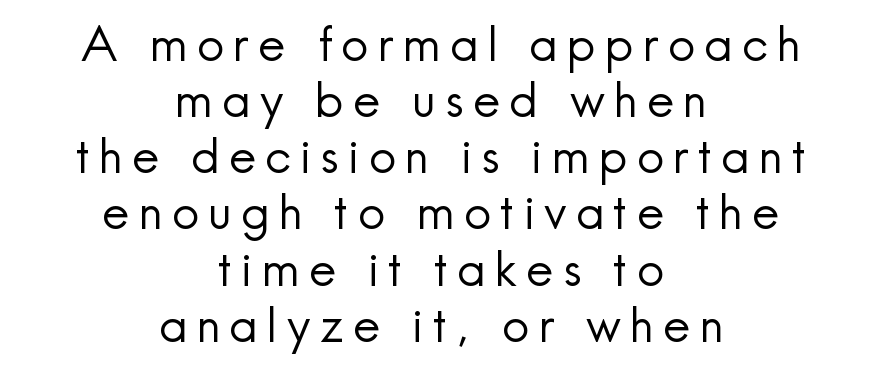
This sample uses an upright cut, with every glyph sitting square on the baseline. Weight class: somewhere from thin through regular. Only glyphs here, with clear space below each row. The text was rendered using a sans face with plain stroke endings. Alignment: centered.
